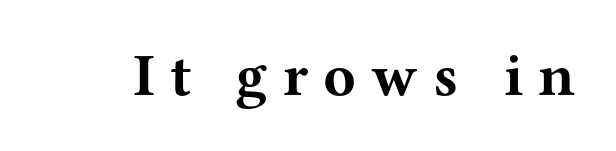
Q: Is the text bold? A: Yes.
Q: Is the text italic (slanted)? A: No, it is upright.
Q: Is the typeface a serif or a sans-serif typeface? A: Serif.
Q: Is the text underlined? A: No.
Q: Is the spacing between letters normal or unusually wide? A: Unusually wide.
Q: Width (condensed, normal, or wide)? A: Wide.
Q: Stroke contrast? A: Medium.
Q: x-height? A: Medium.
Q: Monospaced? A: No.
